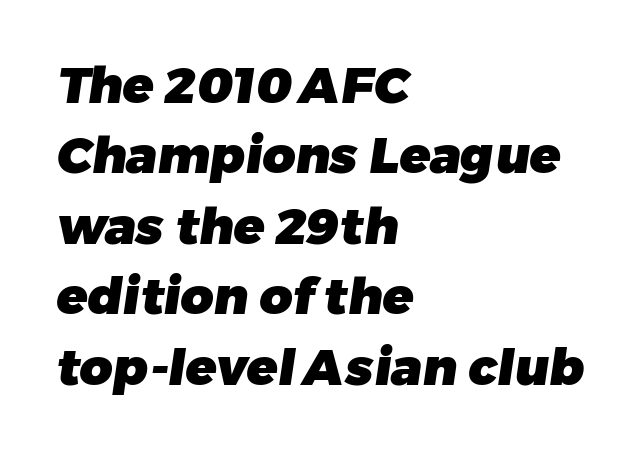
Q: Is the text bold? A: Yes.
Q: Is the typeface a serif or a sans-serif typeface? A: Sans-serif.
Q: Is the text underlined? A: No.
Q: How is the paragraph aligned? A: Left-aligned.
Q: Is the spacing between letters normal or unusually wide? A: Normal.
Q: Is the spacing between lines tight, normal or loose? A: Normal.
Q: Width (condensed, normal, or wide)? A: Normal.
Q: Stroke contrast? A: Low.
Q: x-height? A: Medium.
Q: Monospaced? A: No.
